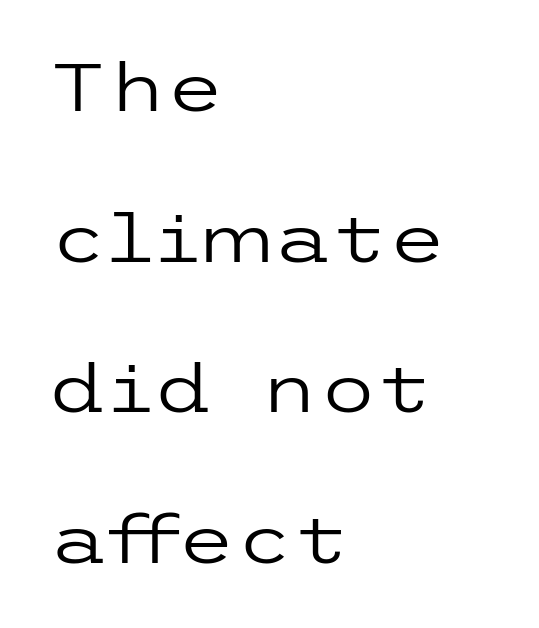
This rendering employs a face without finishing strokes, i.e., a sans-serif. Descenders are the only things crossing below the line. Unbolded letterforms with no extra heft. The paragraph shown leans on its left margin. Leading is clearly above the norm, producing a sparse column. A typesetter would mark this as roman, not italic.
